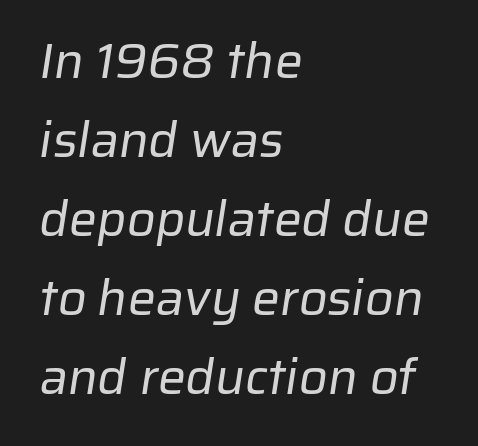
Q: Is the text bold? A: No.
Q: Is the typeface a serif or a sans-serif typeface? A: Sans-serif.
Q: Is the text underlined? A: No.
Q: How is the paragraph aligned? A: Left-aligned.
Q: Is the spacing between letters normal or unusually wide? A: Normal.
Q: Is the spacing between lines tight, normal or loose? A: Normal.
Q: Width (condensed, normal, or wide)? A: Normal.
Q: Stroke contrast? A: Low.
Q: x-height? A: Medium.
Q: Monospaced? A: No.
